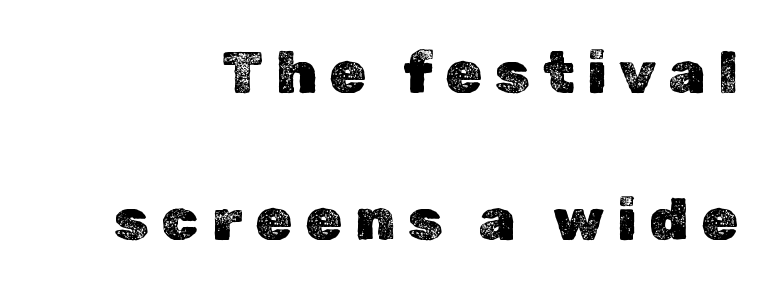
Caption: expanded tracking, letters set apart. Airy leading. The specimen omits any rule beneath the text block's lines. The letters stand straight up with perfectly vertical stems. Is this a fixed-width face? No — the glyphs have proportional, varying widths.
